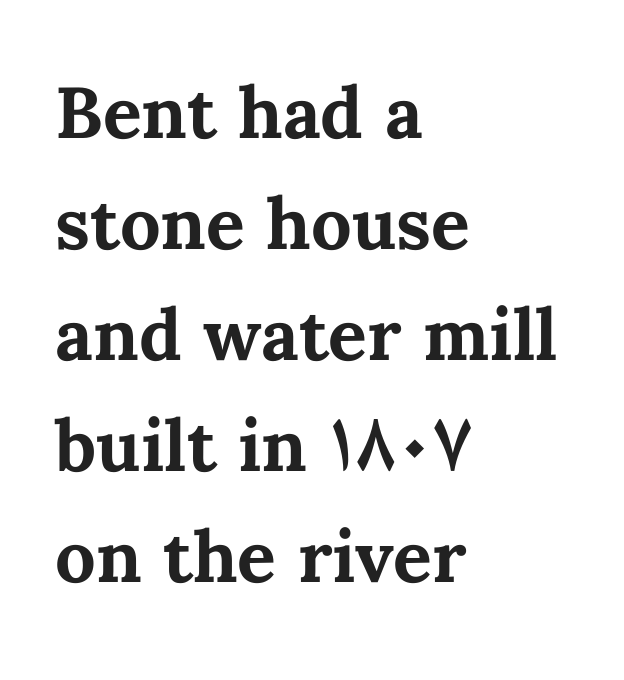
{"italic": "no", "bold": "yes", "weight": "bold", "width": "normal", "stroke_contrast": "medium", "x_height": "medium", "monospaced": "no", "underline": "no", "align": "left", "line_spacing": "normal", "line_spacing_ratio": 1.54, "letter_spacing": "normal", "letter_spacing_em": 0.0, "glyph_px": 72}
